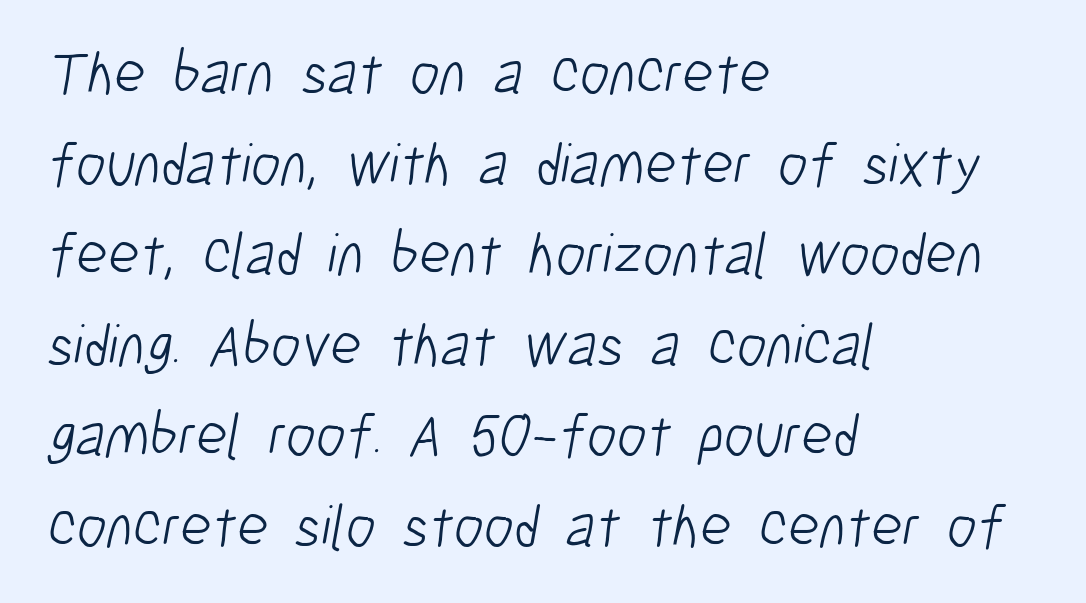
The image shows 60 px light, condensed sans-serif type; set left-aligned, normal line spacing (1.51x), normal letter spacing, not underlined; low stroke contrast and a medium x-height.
